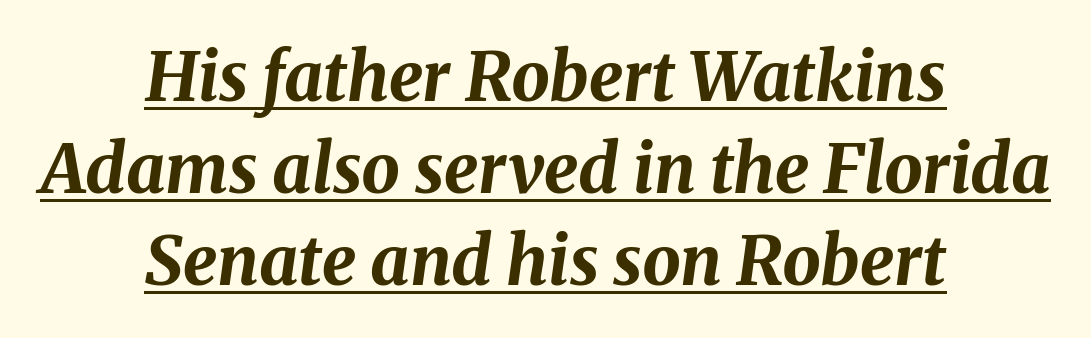
Honestly, the row spacing looks completely unremarkable. The glyphs are accompanied by a horizontal stroke just below them. These lines were composed using italics. Is this a fixed-width face? No — the glyphs have proportional, varying widths. These lines stack symmetrically, like a column narrowing and widening about its center. Default kerning and tracking; the words read as compact shapes.
